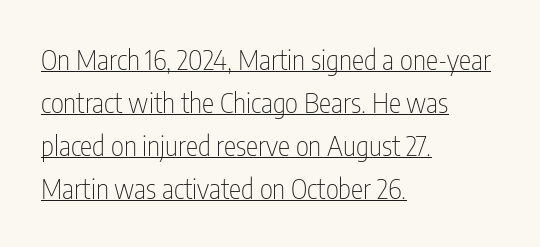
The image shows 28 px thin, condensed sans-serif type, upright; set left-aligned, normal line spacing (1.53x), normal letter spacing, underlined; low stroke contrast and a medium x-height.
